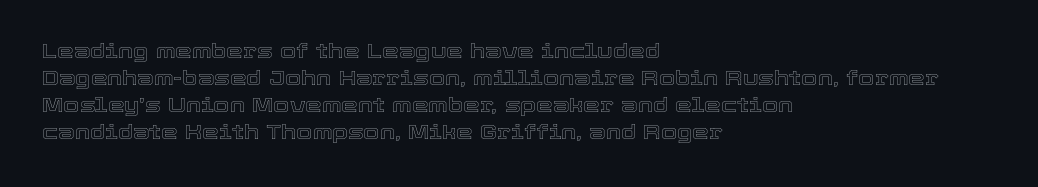
{"italic": "no", "underline": "no", "align": "left", "line_spacing": "normal", "line_spacing_ratio": 1.29, "letter_spacing": "normal", "letter_spacing_em": 0.0, "glyph_px": 21}
